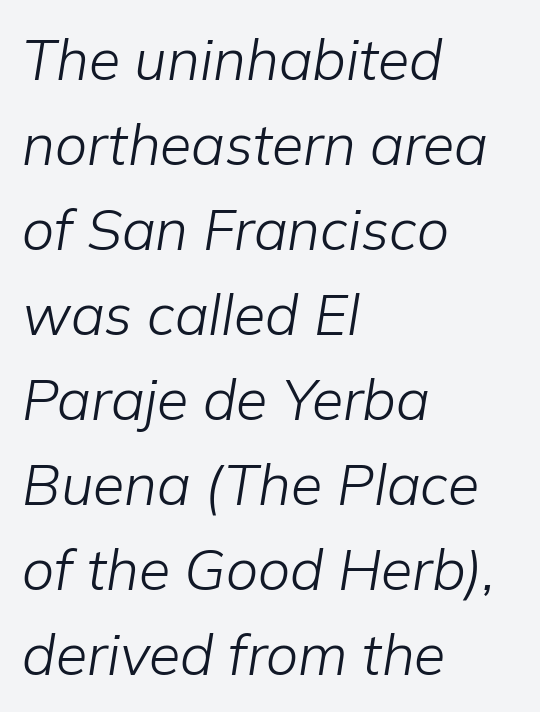
The image shows 57 px light type, italic (leaning right); set left-aligned, normal line spacing (1.49x), normal letter spacing, not underlined; low stroke contrast and a medium x-height.
